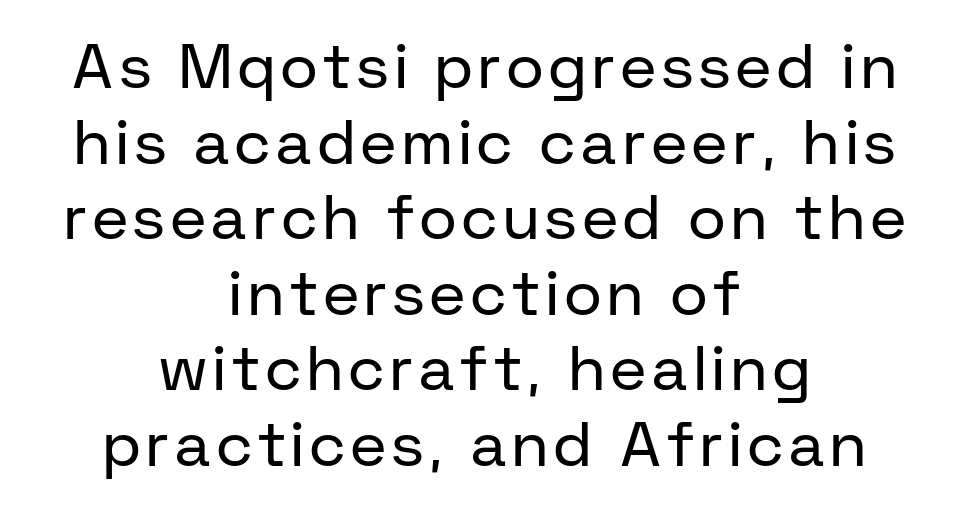
The typesetter chose a symmetrical, centered arrangement here. You could not count columns in this text — the font is proportionally spaced. Does the lettering tilt? It doesn't — this is upright. Serifs: no, the terminals of the letterforms are clean. This is not heavy type; no bold has been used.
